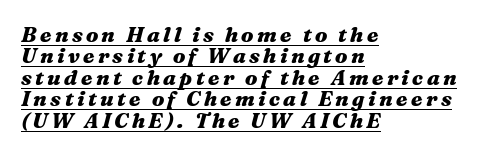
{"italic": "yes", "lean": "right", "slant_degrees": 16, "bold": "yes", "underline": "yes", "align": "left", "line_spacing": "tight", "line_spacing_ratio": 1.02, "glyph_px": 21}
